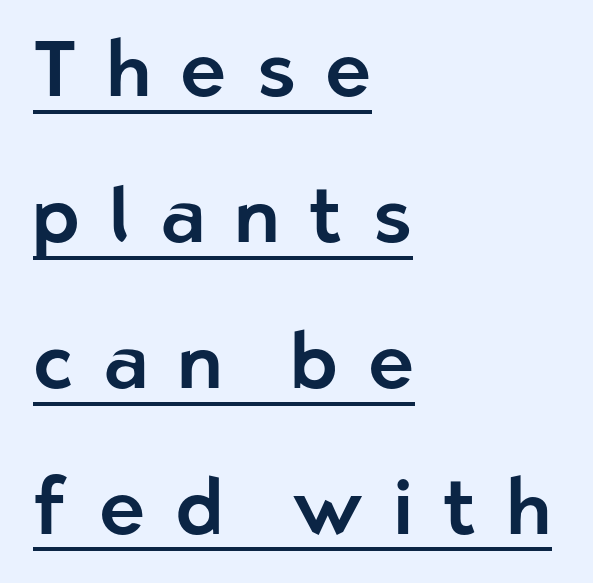
{"serif": "no", "italic": "no", "width": "normal", "stroke_contrast": "low", "x_height": "medium", "monospaced": "no", "underline": "yes", "align": "left", "line_spacing_ratio": 1.87, "letter_spacing": "wide", "letter_spacing_em": 0.38, "glyph_px": 78}
